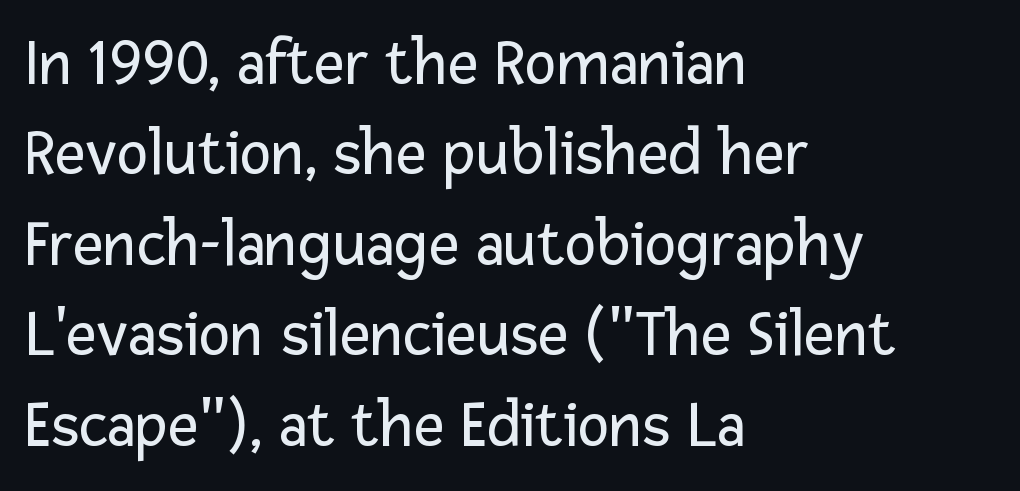
Q: Is the text bold? A: No.
Q: Is the text italic (slanted)? A: No, it is upright.
Q: Is the typeface a serif or a sans-serif typeface? A: Sans-serif.
Q: Is the text underlined? A: No.
Q: How is the paragraph aligned? A: Left-aligned.
Q: Is the spacing between letters normal or unusually wide? A: Normal.
Q: Is the spacing between lines tight, normal or loose? A: Normal.
Q: Width (condensed, normal, or wide)? A: Normal.
Q: Stroke contrast? A: Low.
Q: x-height? A: Medium.
Q: Monospaced? A: No.
